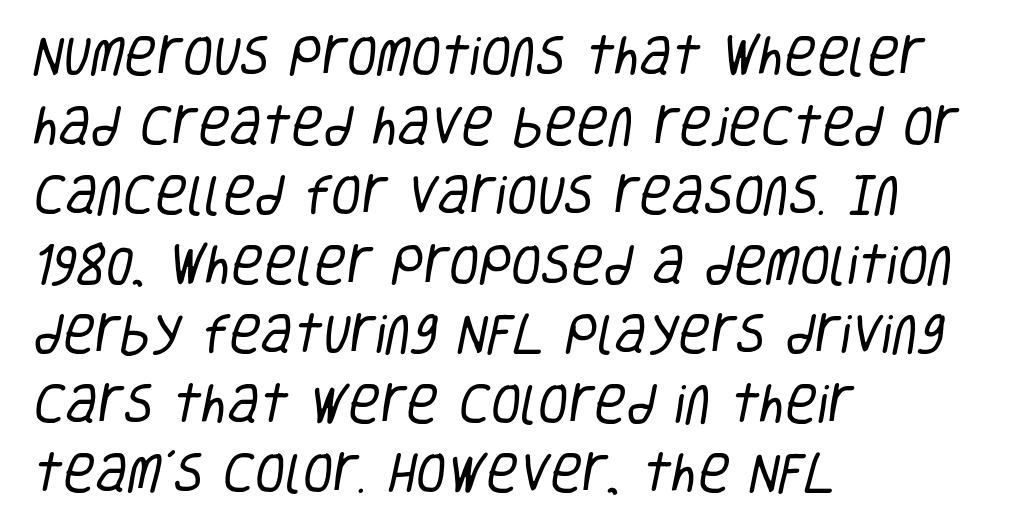
{"serif": "no", "bold": "no", "weight": "regular", "width": "condensed", "stroke_contrast": "low", "x_height": "large", "monospaced": "no", "underline": "no", "align": "left", "line_spacing": "normal", "line_spacing_ratio": 1.58, "letter_spacing": "normal", "letter_spacing_em": 0.0, "glyph_px": 44}
